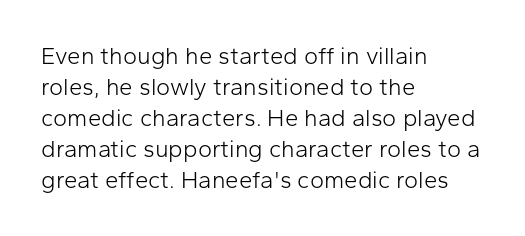
These lines keep a tight, regular rhythm from letter to letter. Notice how descenders clear the ascenders below comfortably — that's standard leading. These lines were composed using upright roman letters. One-word summary of the alignment: left. Nobody drew a line under any word here. The typesetting does not lean heavy: it is not bold.
